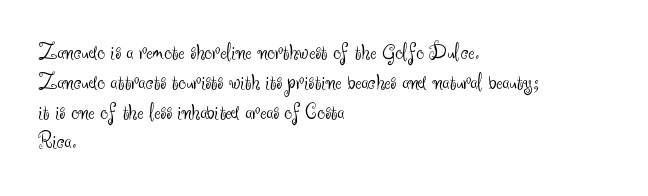
Q: Is the text bold? A: No.
Q: Is the text italic (slanted)? A: No, it is upright.
Q: Is the text underlined? A: No.
Q: How is the paragraph aligned? A: Left-aligned.
Q: Is the spacing between letters normal or unusually wide? A: Normal.
